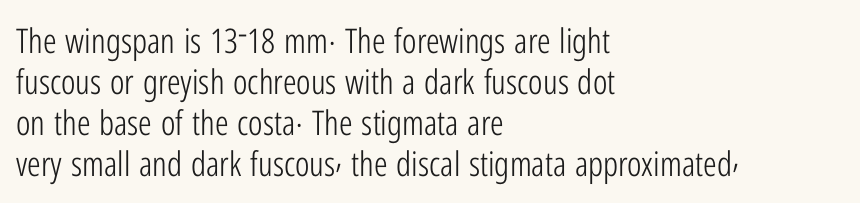
Horizontally, the lines are justified to the leading edge only. Do the characters align in a grid? No, the font is proportional. The space directly below the letters is spotless. This is sans-serif lettering, the kind often seen on screens and signage.
